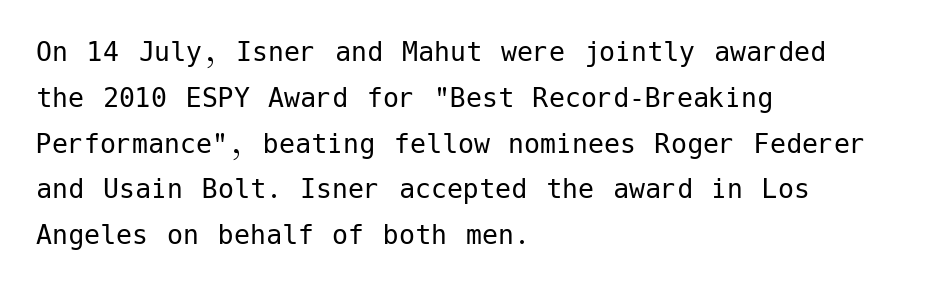
The axis of the letterforms is exactly vertical. Look at the bottom of the vertical strokes: they stop flat, with no serifs. Nothing unusual about the tracking: characters are spaced as the font intends. These lines stack with their left ends in a neat column. Is the stroke heavy? The answer is a plain regular-or-lighter. This rendering features lettering with no underline.
